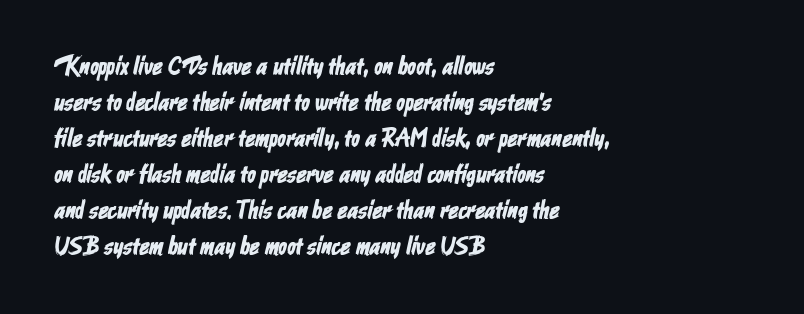
The image shows 25 px text type; set left-aligned, normal line spacing (1.44x), normal letter spacing, not underlined.
